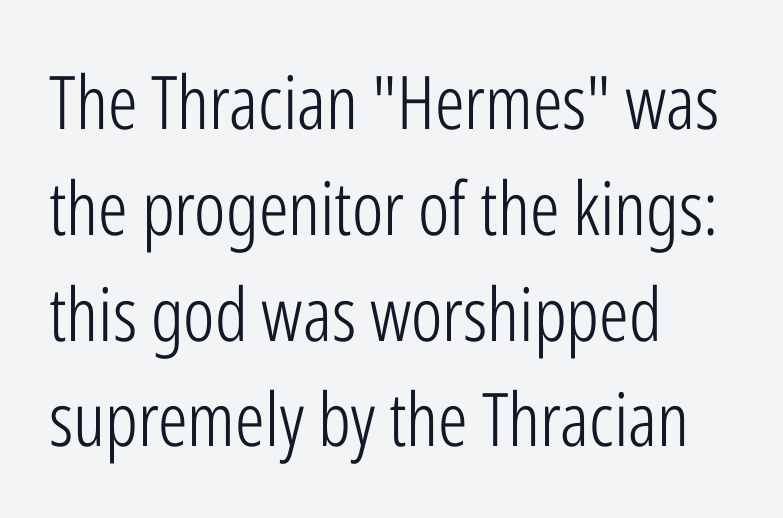
The image shows 74 px light, condensed sans-serif type, upright; set left-aligned, normal line spacing (1.43x), normal letter spacing, not underlined; low stroke contrast and a medium x-height.
